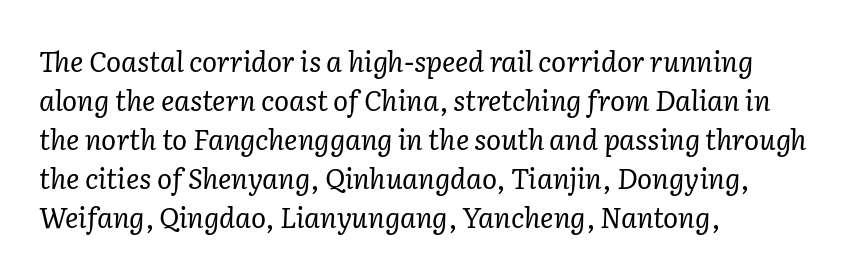
Q: Is the text bold? A: No.
Q: Is the text italic (slanted)? A: Yes, it leans right by about 2 degrees.
Q: Is the typeface a serif or a sans-serif typeface? A: Serif.
Q: Is the text underlined? A: No.
Q: How is the paragraph aligned? A: Left-aligned.
Q: Is the spacing between letters normal or unusually wide? A: Normal.
Q: Is the spacing between lines tight, normal or loose? A: Normal.
Q: Width (condensed, normal, or wide)? A: Normal.
Q: Stroke contrast? A: Low.
Q: x-height? A: Medium.
Q: Monospaced? A: No.
